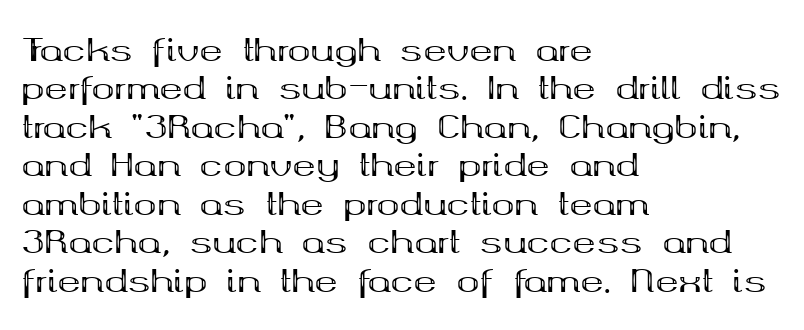
{"serif": "yes", "italic": "no", "bold": "yes", "weight": "bold", "width": "wide", "stroke_contrast": "medium", "x_height": "medium", "monospaced": "no", "underline": "no", "align": "left", "line_spacing_ratio": 1.24, "letter_spacing": "normal", "letter_spacing_em": 0.0, "glyph_px": 31}
